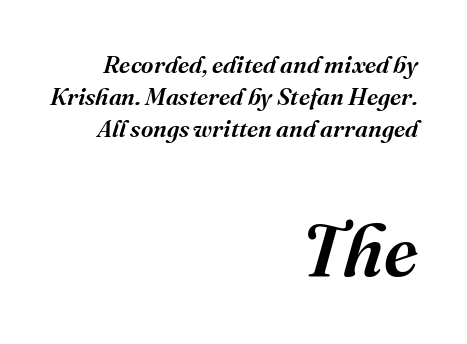
Nobody touched the tracking dial on this one. Each letter keeps its own natural width here, so spacing adapts to shape. The type family on display is of the serif kind. The lines are quadded right.
